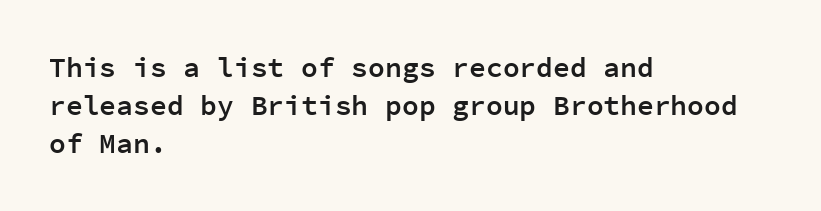
Every letter is mildly thick-stroked: semibold rather than bold. Each new line begins a customary step beneath the previous one. Typographically, this falls in the sans-serif category. Has an underline been added? It has not.
